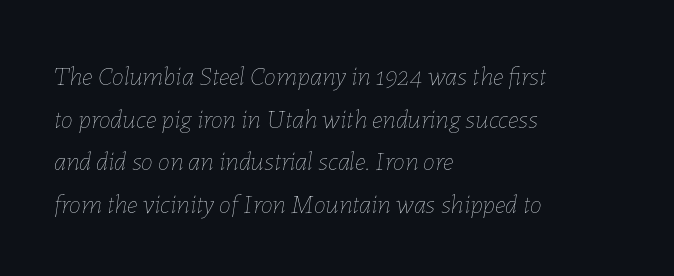
{"italic": "yes", "lean": "right", "slant_degrees": 7, "bold": "no", "underline": "no", "align": "left", "line_spacing": "normal", "line_spacing_ratio": 1.58, "letter_spacing": "normal", "letter_spacing_em": 0.0, "glyph_px": 27}
